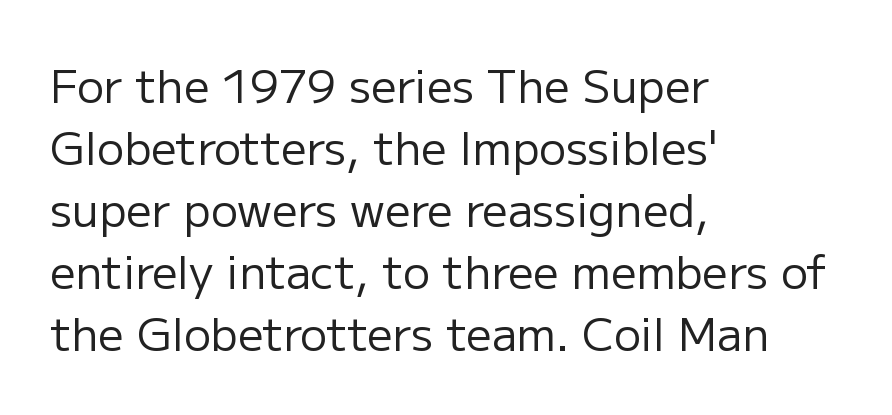
The image shows 45 px regular-weight sans-serif type, upright; set left-aligned, normal line spacing (1.38x), normal letter spacing, not underlined; low stroke contrast and a medium x-height.
